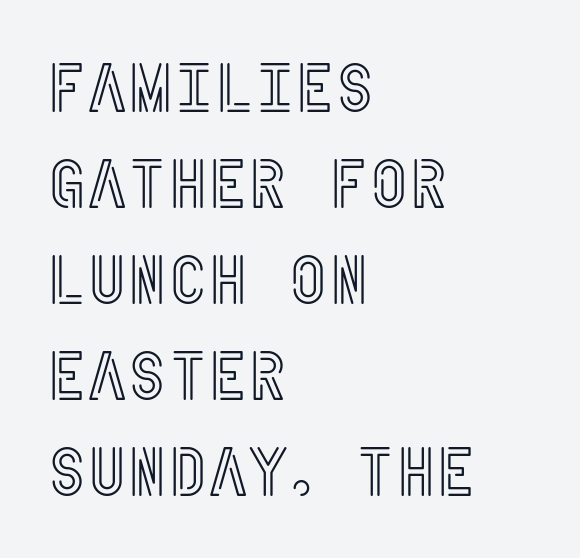
The image shows 69 px condensed type, upright; set left-aligned, normal line spacing (1.39x), normal letter spacing, not underlined; a large x-height.
